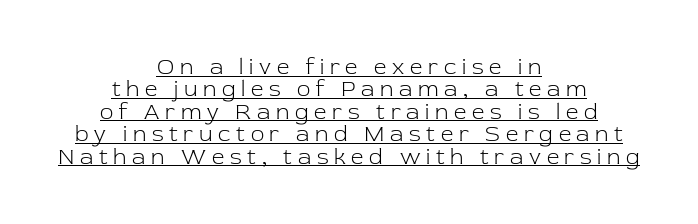
Q: Is the text bold? A: No.
Q: Is the text italic (slanted)? A: No, it is upright.
Q: Is the text underlined? A: Yes.
Q: How is the paragraph aligned? A: Centered.
Q: Is the spacing between letters normal or unusually wide? A: Unusually wide.
Q: Is the spacing between lines tight, normal or loose? A: Tight.
